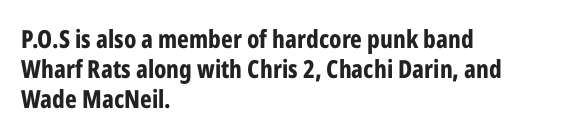
Default kerning and tracking; the words read as compact shapes. The letters stand upright; this is a roman face. Pretty heavy lettering here — definitely bold. The words here are not underlined.
